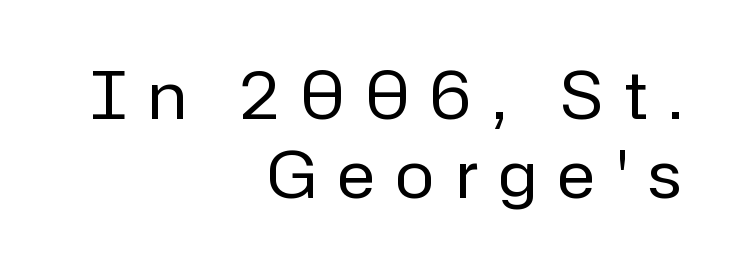
The image shows 65 px regular-weight sans-serif type, upright; set right-aligned, line spacing 1.22x, unusually wide letter spacing (+0.33 em), not underlined; low stroke contrast and a medium x-height.
